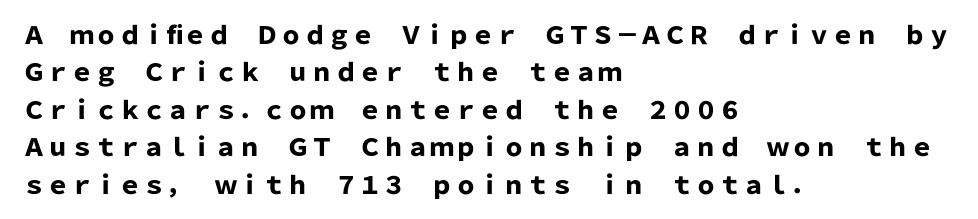
The image shows 24 px bold type, upright; set left-aligned, normal line spacing (1.56x), normal letter spacing, not underlined.
